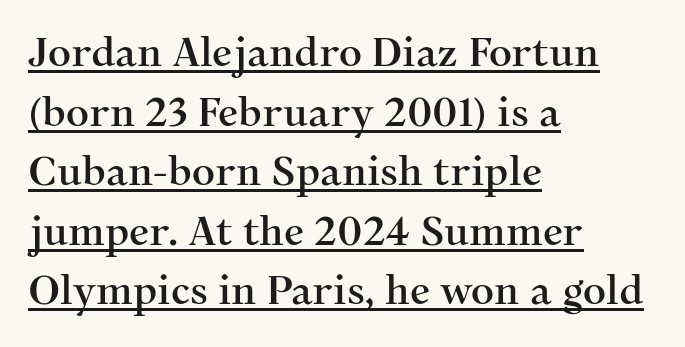
Q: Is the text italic (slanted)? A: No, it is upright.
Q: Is the typeface a serif or a sans-serif typeface? A: Serif.
Q: Is the text underlined? A: Yes.
Q: How is the paragraph aligned? A: Left-aligned.
Q: Is the spacing between letters normal or unusually wide? A: Normal.
Q: Is the spacing between lines tight, normal or loose? A: Normal.
Q: Width (condensed, normal, or wide)? A: Normal.
Q: Stroke contrast? A: Medium.
Q: x-height? A: Medium.
Q: Monospaced? A: No.
